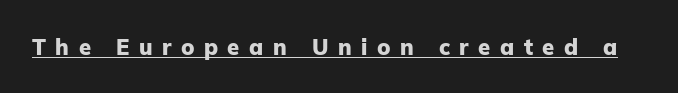
The image shows 22 px bold type, upright; set unusually wide letter spacing (+0.43 em), underlined.
